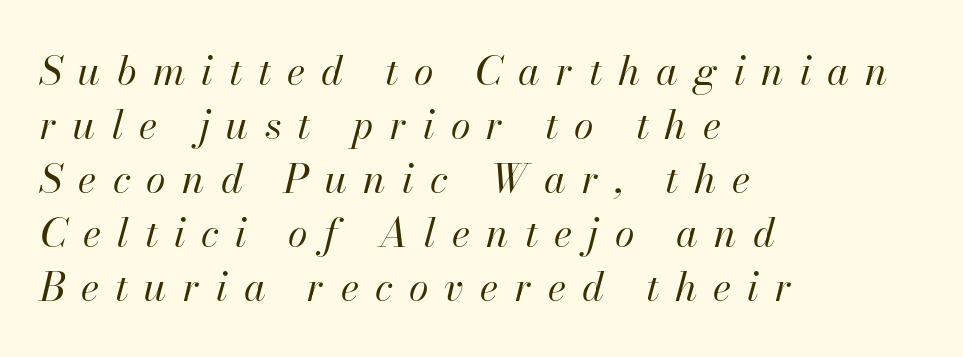
Quick note: italic. Do the characters align in a grid? No, the font is proportional. The typeface has the unassuming heft of standard copy or less. Decoration check: the copy has no underline. Horizontally, the lines are justified to the leading edge only. Regarding leading, the lines here are spaced in the standard way.
